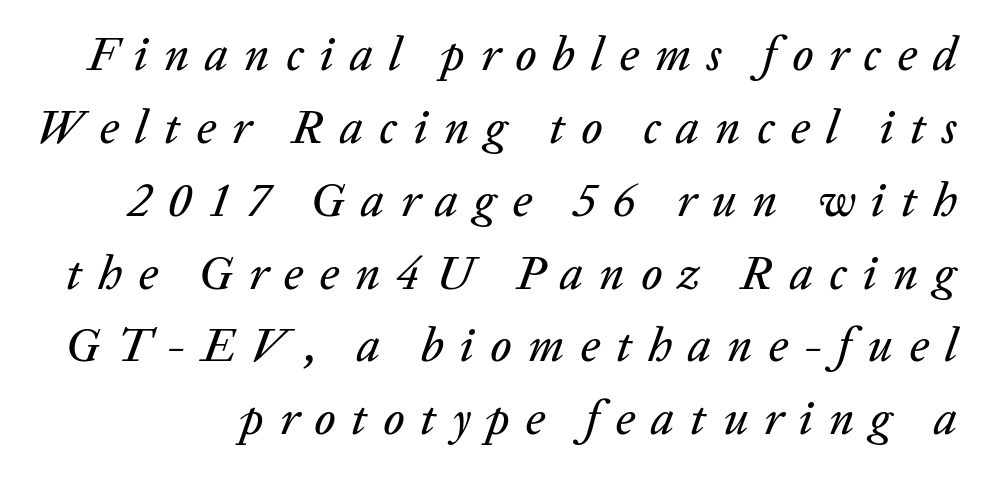
The image shows 47 px text type, italic (leaning right); set normal line spacing (1.55x), unusually wide letter spacing (+0.34 em), not underlined; low stroke contrast and a medium x-height.
